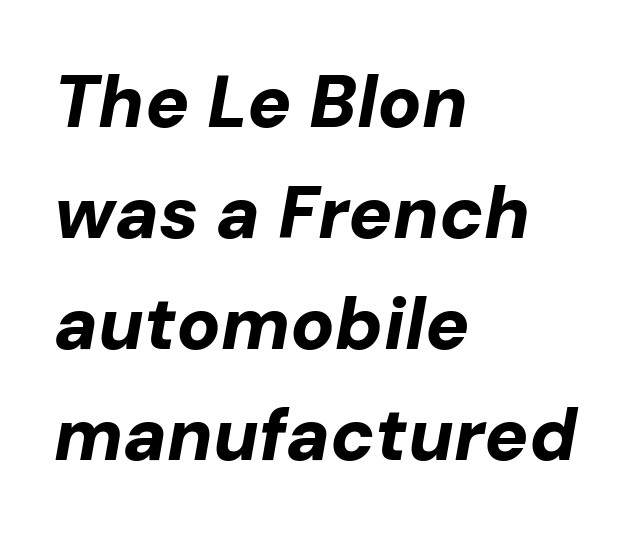
Q: Is the text bold? A: Yes.
Q: Is the text italic (slanted)? A: Yes, it leans right by about 10 degrees.
Q: Is the text underlined? A: No.
Q: How is the paragraph aligned? A: Left-aligned.
Q: Is the spacing between letters normal or unusually wide? A: Normal.
Q: Is the spacing between lines tight, normal or loose? A: Normal.
Q: Width (condensed, normal, or wide)? A: Normal.
Q: Stroke contrast? A: Low.
Q: x-height? A: Medium.
Q: Monospaced? A: No.
